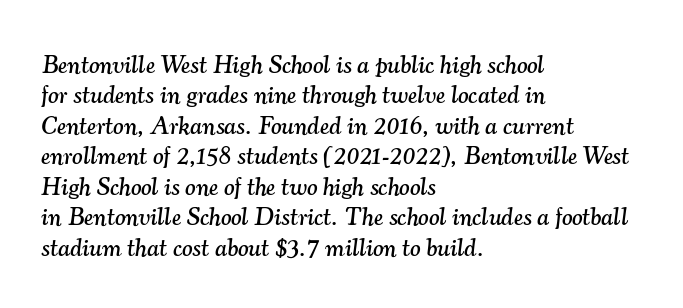
The glyphs look as if they've been sheared to an angle. Default kerning and tracking; the words read as compact shapes. Any mark beneath the type? The region is blank. Line starts are locked; line ends wander.
